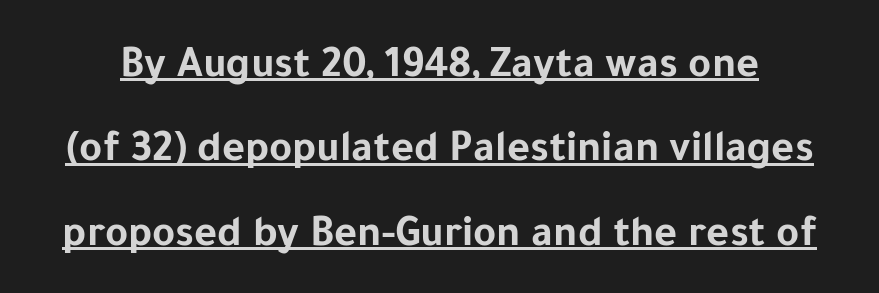
The image shows 44 px bold sans-serif type, upright; set loose line spacing (1.92x), normal letter spacing, underlined; low stroke contrast and a medium x-height.
